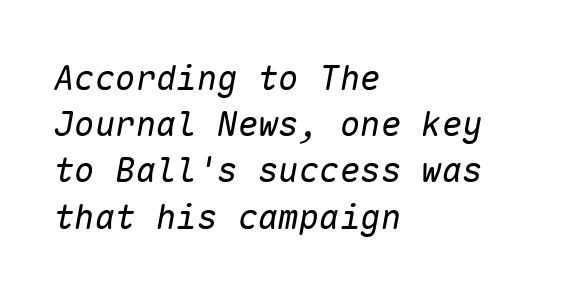
Q: Is the text bold? A: No.
Q: Is the text italic (slanted)? A: Yes, it leans right by about 10 degrees.
Q: Is the text underlined? A: No.
Q: How is the paragraph aligned? A: Left-aligned.
Q: Is the spacing between letters normal or unusually wide? A: Normal.
Q: Is the spacing between lines tight, normal or loose? A: Normal.
Q: Width (condensed, normal, or wide)? A: Normal.
Q: Stroke contrast? A: Low.
Q: x-height? A: Medium.
Q: Monospaced? A: Yes.
